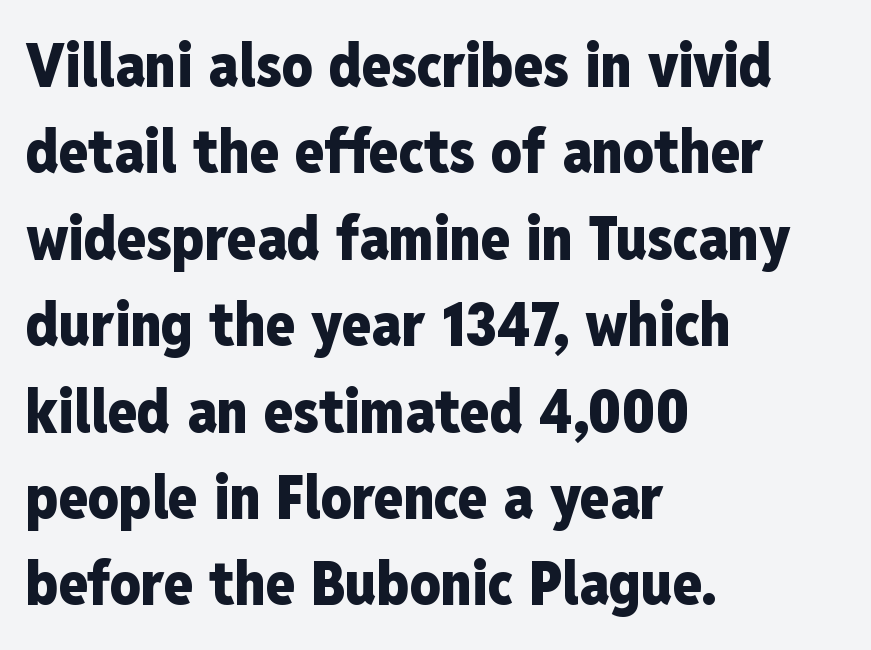
The image shows 60 px heavy, condensed sans-serif type, upright; set left-aligned, normal line spacing (1.44x), normal letter spacing, not underlined; low stroke contrast and a medium x-height.
